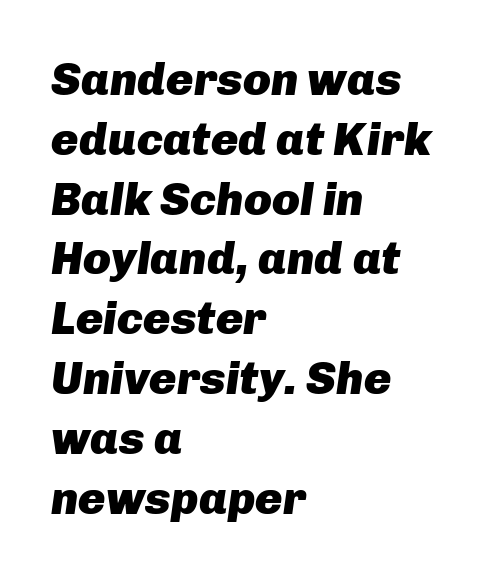
Q: Is the text bold? A: Yes.
Q: Is the text italic (slanted)? A: Yes, it leans right by about 8 degrees.
Q: Is the text underlined? A: No.
Q: How is the paragraph aligned? A: Left-aligned.
Q: Is the spacing between letters normal or unusually wide? A: Normal.
Q: Is the spacing between lines tight, normal or loose? A: Normal.
Q: Width (condensed, normal, or wide)? A: Normal.
Q: Stroke contrast? A: Low.
Q: x-height? A: Medium.
Q: Monospaced? A: No.
